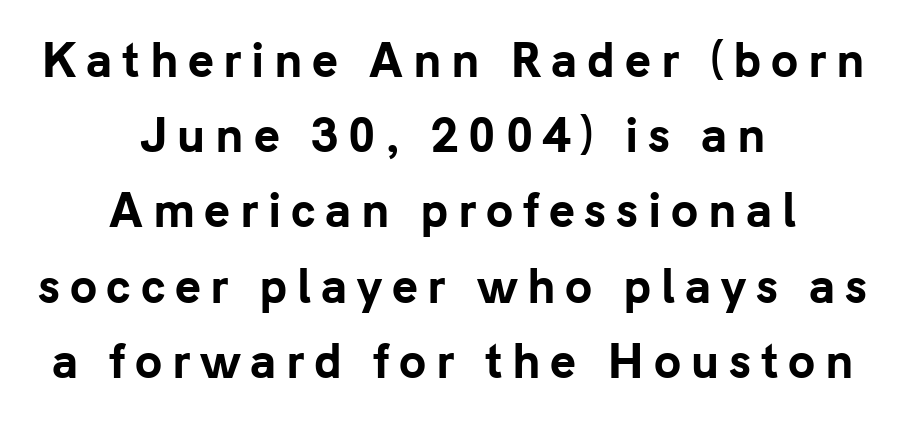
The image shows 44 px bold sans-serif type, upright; set centered, line spacing 1.71x, unusually wide letter spacing (+0.22 em), not underlined; low stroke contrast and a medium x-height.
